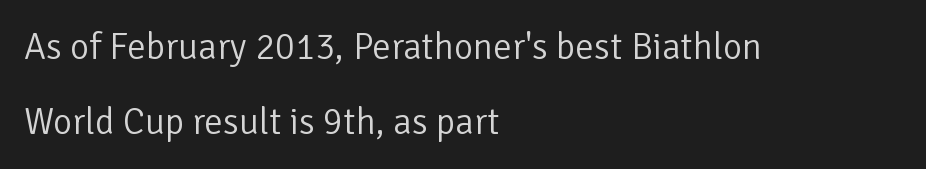
Q: Is the text bold? A: No.
Q: Is the text italic (slanted)? A: No, it is upright.
Q: Is the typeface a serif or a sans-serif typeface? A: Sans-serif.
Q: Is the text underlined? A: No.
Q: How is the paragraph aligned? A: Left-aligned.
Q: Is the spacing between letters normal or unusually wide? A: Normal.
Q: Is the spacing between lines tight, normal or loose? A: Loose.
Q: Width (condensed, normal, or wide)? A: Normal.
Q: Stroke contrast? A: Low.
Q: x-height? A: Medium.
Q: Monospaced? A: No.
